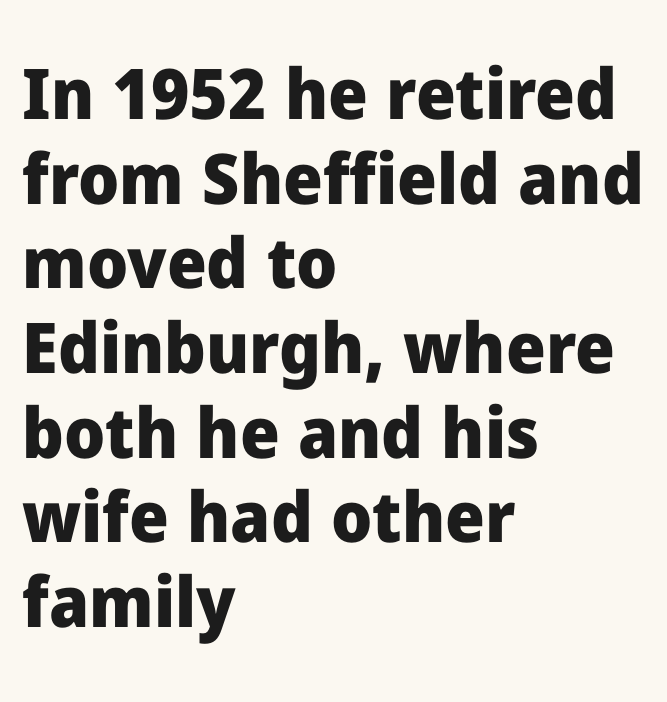
Q: Is the text bold? A: Yes.
Q: Is the text italic (slanted)? A: No, it is upright.
Q: Is the typeface a serif or a sans-serif typeface? A: Sans-serif.
Q: Is the text underlined? A: No.
Q: How is the paragraph aligned? A: Left-aligned.
Q: Is the spacing between letters normal or unusually wide? A: Normal.
Q: Width (condensed, normal, or wide)? A: Normal.
Q: Stroke contrast? A: Low.
Q: x-height? A: Medium.
Q: Monospaced? A: No.
